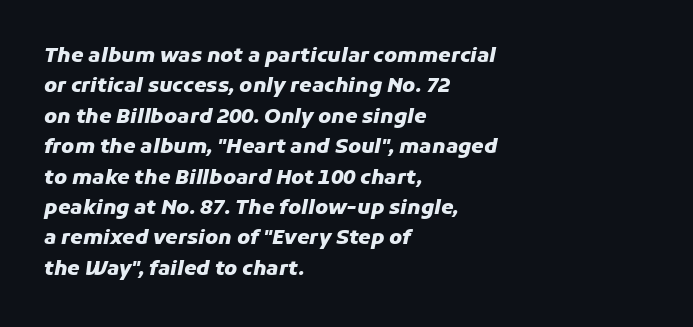
{"italic": "yes", "lean": "right", "slant_degrees": 11, "bold": "yes", "underline": "no", "align": "left", "line_spacing": "normal", "line_spacing_ratio": 1.52, "letter_spacing": "normal", "letter_spacing_em": 0.0, "glyph_px": 20}
